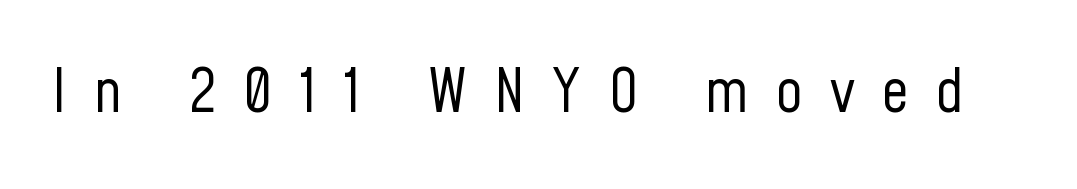
The image shows 60 px regular-weight, condensed sans-serif type, upright; set unusually wide letter spacing (+0.45 em), not underlined; low stroke contrast and a medium x-height.
